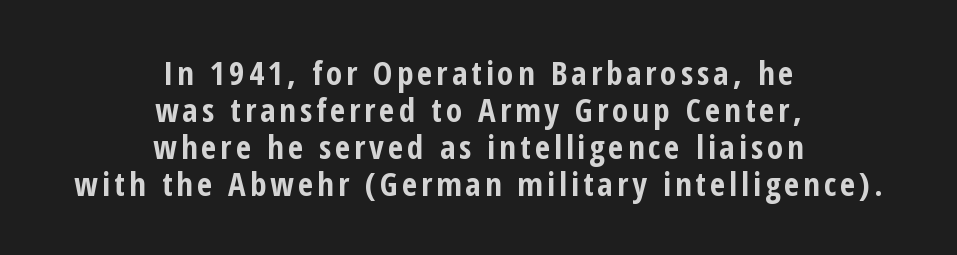
The image shows 33 px bold, condensed sans-serif type, upright; set centered, tight line spacing (1.12x), not underlined; low stroke contrast and a medium x-height.
